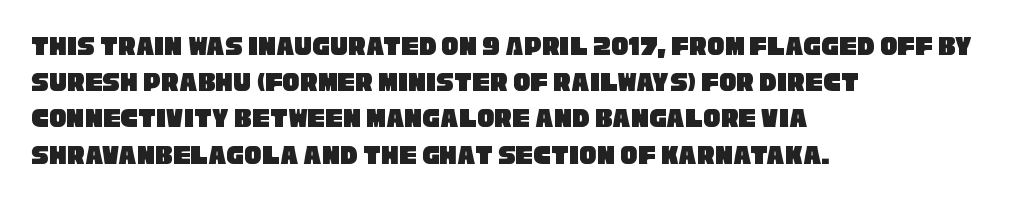
Q: Is the typeface a serif or a sans-serif typeface? A: Sans-serif.
Q: Is the text underlined? A: No.
Q: How is the paragraph aligned? A: Left-aligned.
Q: Is the spacing between letters normal or unusually wide? A: Normal.
Q: Is the spacing between lines tight, normal or loose? A: Normal.
Q: Width (condensed, normal, or wide)? A: Condensed.
Q: Stroke contrast? A: Low.
Q: x-height? A: Large.
Q: Monospaced? A: No.
